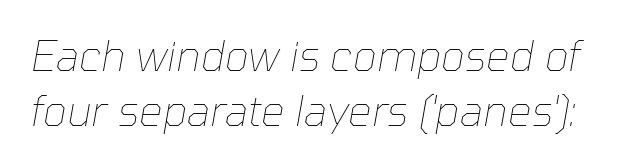
{"italic": "yes", "lean": "right", "slant_degrees": 10, "bold": "no", "weight": "thin", "width": "normal", "stroke_contrast": "low", "x_height": "medium", "monospaced": "no", "underline": "no", "line_spacing": "normal", "line_spacing_ratio": 1.31, "letter_spacing": "normal", "letter_spacing_em": 0.0, "glyph_px": 42}
